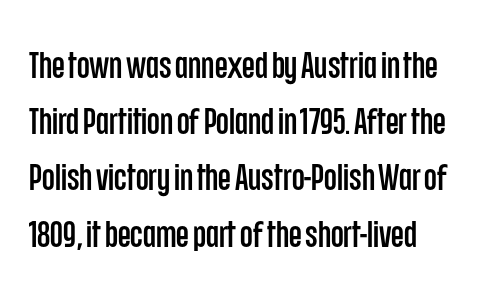
{"serif": "no", "italic": "no", "width": "condensed", "stroke_contrast": "low", "x_height": "large", "monospaced": "no", "underline": "no", "align": "left", "line_spacing": "normal", "line_spacing_ratio": 1.52, "letter_spacing": "normal", "letter_spacing_em": 0.0, "glyph_px": 37}
